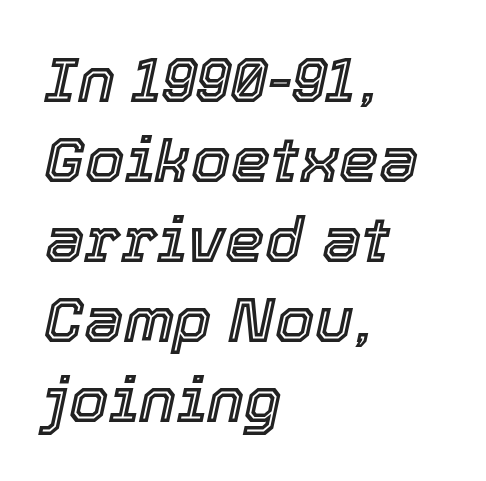
Nobody drew a line under any word here. Think of a printed novel: that variable character pitch is what you see here. Compared with typical body copy, the letter spacing here is the same. Reading down the column, the eye jumps a familiar distance to each next line.
